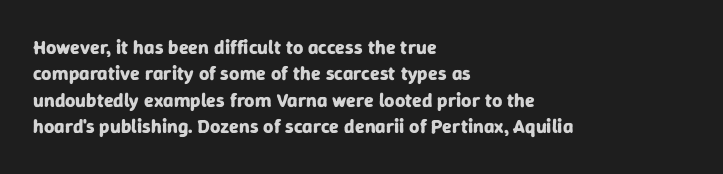
Q: Is the text bold? A: Yes.
Q: Is the text italic (slanted)? A: No, it is upright.
Q: Is the text underlined? A: No.
Q: How is the paragraph aligned? A: Left-aligned.
Q: Is the spacing between letters normal or unusually wide? A: Normal.
Q: Is the spacing between lines tight, normal or loose? A: Normal.
